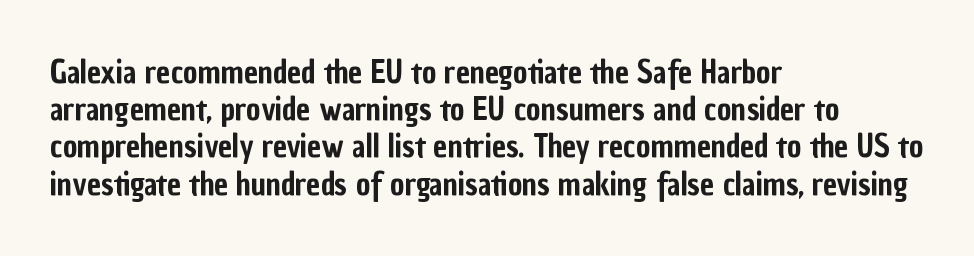
The letters stand upright; this is a roman face. The lines are quadded left. Here the glyphs are tracked normally, forming tight word shapes. The rendering uses natural spacing where letterforms have individual widths.
